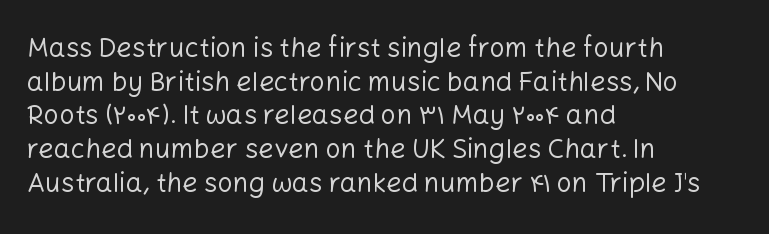
{"italic": "no", "bold": "no", "underline": "no", "align": "left", "line_spacing": "normal", "line_spacing_ratio": 1.25, "letter_spacing": "normal", "letter_spacing_em": 0.0, "glyph_px": 27}
